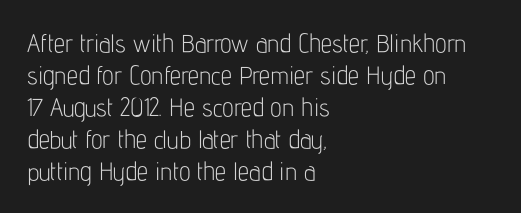
Q: Is the text bold? A: No.
Q: Is the text italic (slanted)? A: No, it is upright.
Q: Is the text underlined? A: No.
Q: How is the paragraph aligned? A: Left-aligned.
Q: Is the spacing between letters normal or unusually wide? A: Normal.
Q: Is the spacing between lines tight, normal or loose? A: Normal.
